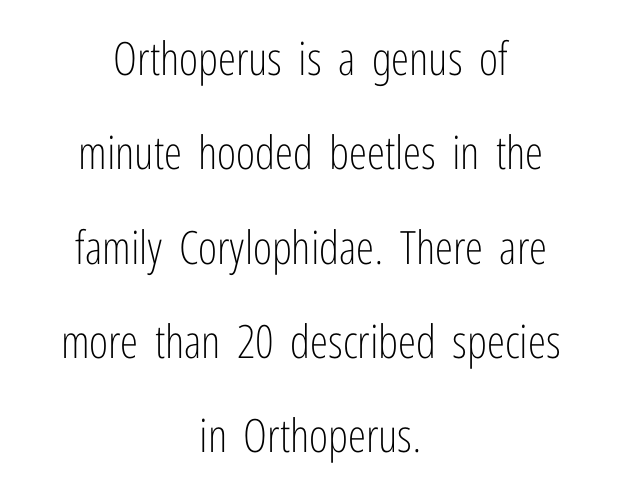
{"serif": "no", "italic": "no", "bold": "no", "weight": "light", "width": "condensed", "stroke_contrast": "low", "x_height": "medium", "monospaced": "no", "underline": "no", "align": "center", "line_spacing": "loose", "line_spacing_ratio": 2.05, "letter_spacing": "normal", "letter_spacing_em": 0.0, "glyph_px": 46}
